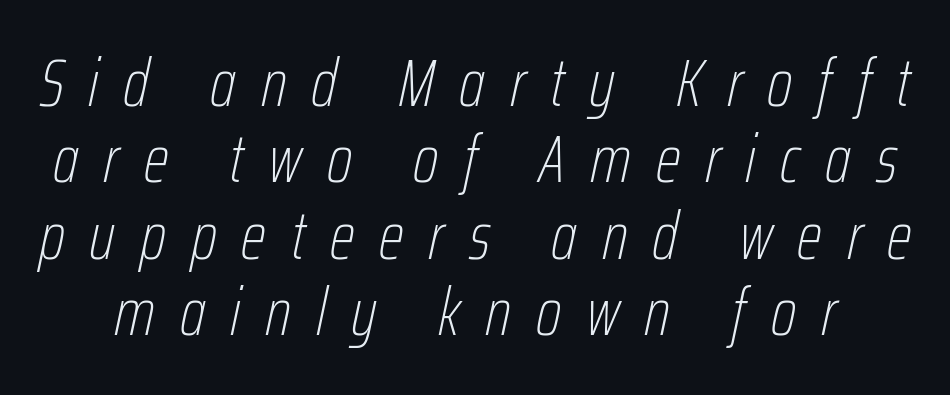
{"italic": "yes", "lean": "right", "slant_degrees": 12, "bold": "no", "weight": "thin", "width": "condensed", "stroke_contrast": "low", "x_height": "medium", "monospaced": "no", "underline": "no", "line_spacing": "tight", "line_spacing_ratio": 1.14, "letter_spacing": "wide", "letter_spacing_em": 0.37, "glyph_px": 67}
